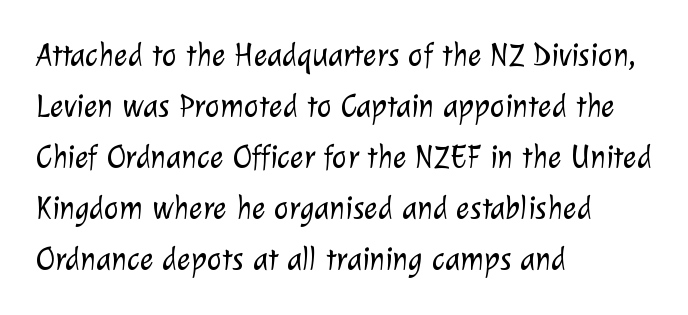
Q: Is the text bold? A: No.
Q: Is the typeface a serif or a sans-serif typeface? A: Sans-serif.
Q: Is the text underlined? A: No.
Q: How is the paragraph aligned? A: Left-aligned.
Q: Is the spacing between letters normal or unusually wide? A: Normal.
Q: Is the spacing between lines tight, normal or loose? A: Normal.
Q: Width (condensed, normal, or wide)? A: Normal.
Q: Stroke contrast? A: Low.
Q: x-height? A: Medium.
Q: Monospaced? A: No.
